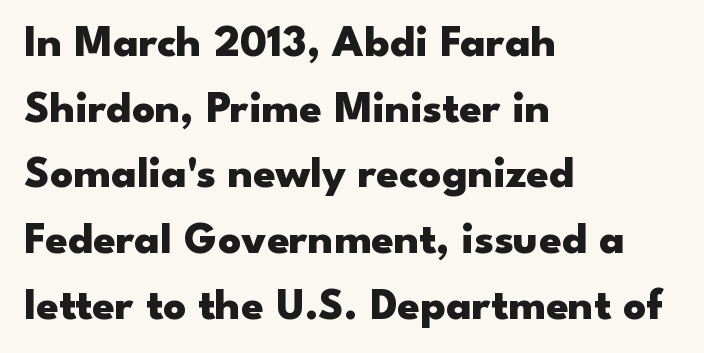
The image shows 45 px heavy, wide sans-serif type, upright; set left-aligned, normal line spacing (1.46x), normal letter spacing, not underlined; low stroke contrast and a small x-height.
